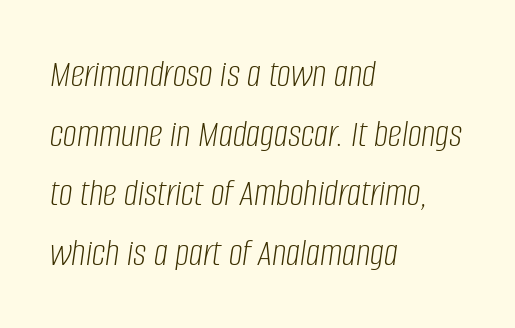
Q: Is the text bold? A: No.
Q: Is the text italic (slanted)? A: Yes, it leans right by about 8 degrees.
Q: Is the text underlined? A: No.
Q: How is the paragraph aligned? A: Left-aligned.
Q: Is the spacing between letters normal or unusually wide? A: Normal.
Q: Is the spacing between lines tight, normal or loose? A: Normal.
Q: Width (condensed, normal, or wide)? A: Condensed.
Q: Stroke contrast? A: Low.
Q: x-height? A: Large.
Q: Monospaced? A: No.
